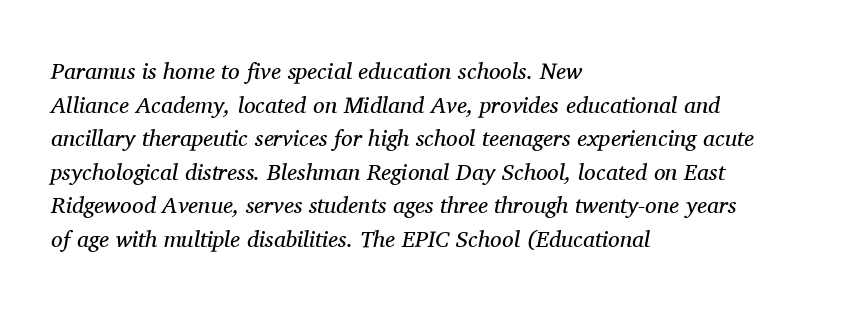
{"italic": "yes", "lean": "right", "slant_degrees": 11, "bold": "no", "underline": "no", "align": "left", "line_spacing": "normal", "line_spacing_ratio": 1.46, "letter_spacing": "normal", "letter_spacing_em": 0.0, "glyph_px": 23}
